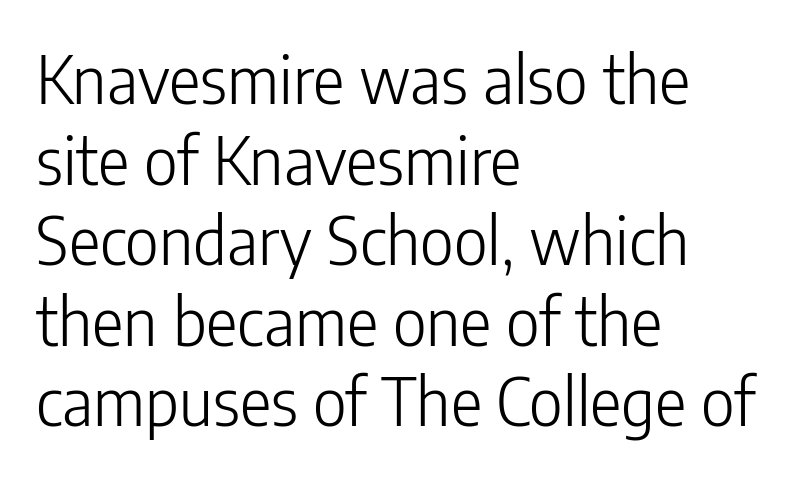
{"serif": "no", "italic": "no", "bold": "no", "weight": "light", "width": "condensed", "stroke_contrast": "low", "x_height": "medium", "monospaced": "no", "underline": "no", "align": "left", "line_spacing_ratio": 1.22, "letter_spacing": "normal", "letter_spacing_em": 0.0, "glyph_px": 66}
